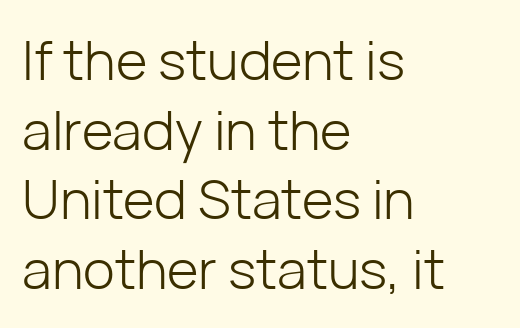
Q: Is the text bold? A: No.
Q: Is the text italic (slanted)? A: No, it is upright.
Q: Is the typeface a serif or a sans-serif typeface? A: Sans-serif.
Q: Is the text underlined? A: No.
Q: How is the paragraph aligned? A: Left-aligned.
Q: Is the spacing between letters normal or unusually wide? A: Normal.
Q: Is the spacing between lines tight, normal or loose? A: Normal.
Q: Width (condensed, normal, or wide)? A: Normal.
Q: Stroke contrast? A: Low.
Q: x-height? A: Medium.
Q: Monospaced? A: No.
